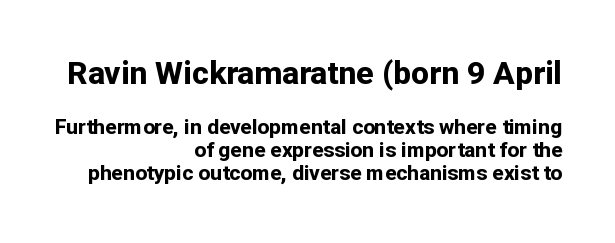
Q: Is the text bold? A: Yes.
Q: Is the text italic (slanted)? A: No, it is upright.
Q: Is the typeface a serif or a sans-serif typeface? A: Sans-serif.
Q: Is the text underlined? A: No.
Q: How is the paragraph aligned? A: Right-aligned.
Q: Is the spacing between letters normal or unusually wide? A: Normal.
Q: Is the spacing between lines tight, normal or loose? A: Tight.
Q: Which block of text is set in a larger size, the first (top) or the second (bottom)? A: The first (top) one.
Q: Width (condensed, normal, or wide)? A: Normal.
Q: Stroke contrast? A: Low.
Q: x-height? A: Medium.
Q: Monospaced? A: No.
